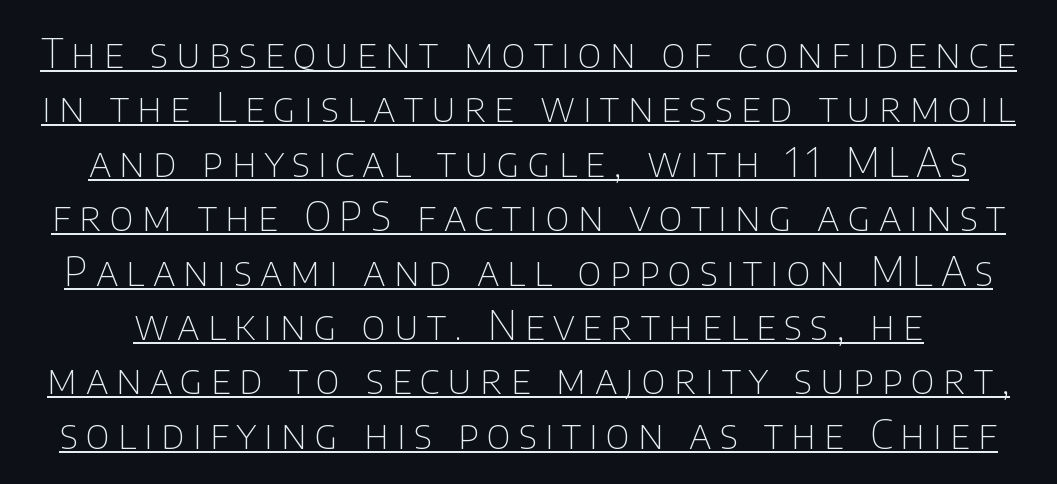
The image shows 40 px thin sans-serif type, upright; set normal line spacing (1.36x), unusually wide letter spacing (+0.2 em), underlined; low stroke contrast and a large x-height.
